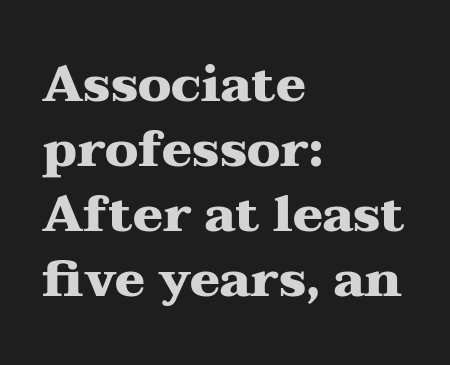
Notice how the stems are strictly vertical — no italics here. Each row of text sits above clean, open space. Does extra space separate the letters? No, they use regular spacing. The rendering uses a bold face; every stroke is thick and dark. A typesetter would label this face a serif.
